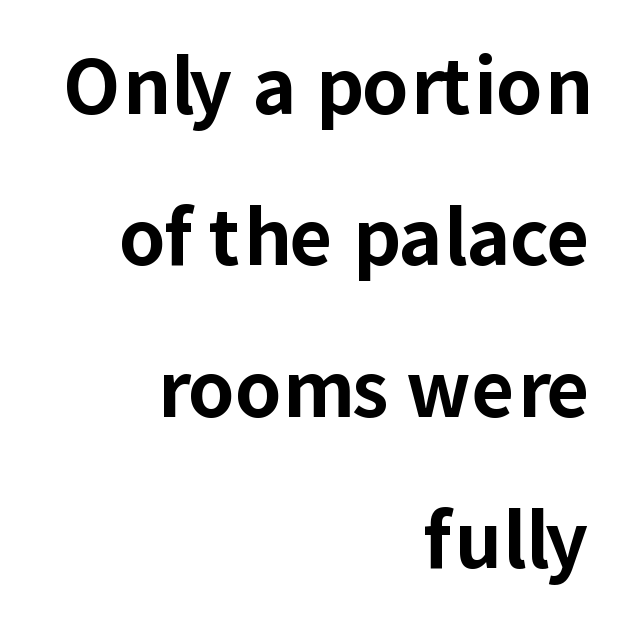
Q: Is the text bold? A: Yes.
Q: Is the text italic (slanted)? A: No, it is upright.
Q: Is the typeface a serif or a sans-serif typeface? A: Sans-serif.
Q: Is the text underlined? A: No.
Q: How is the paragraph aligned? A: Right-aligned.
Q: Is the spacing between letters normal or unusually wide? A: Normal.
Q: Is the spacing between lines tight, normal or loose? A: Loose.
Q: Width (condensed, normal, or wide)? A: Normal.
Q: Stroke contrast? A: Low.
Q: x-height? A: Medium.
Q: Monospaced? A: No.
